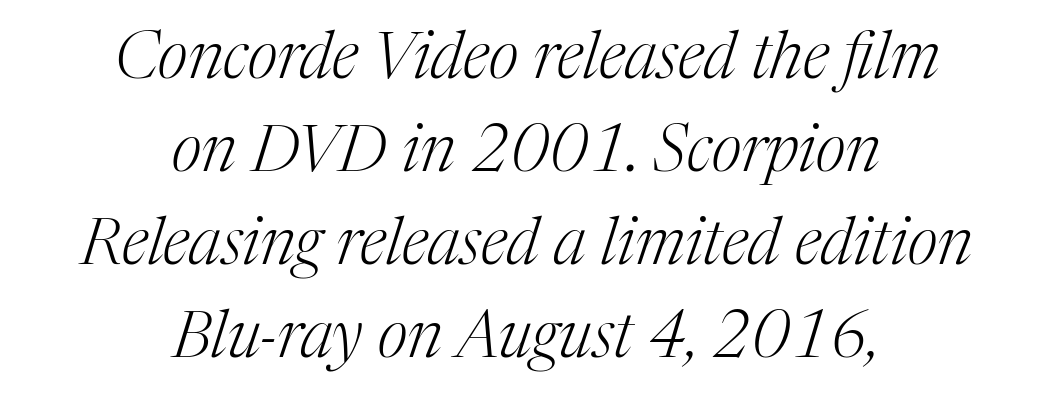
{"serif": "yes", "italic": "yes", "lean": "right", "slant_degrees": 17, "bold": "no", "weight": "light", "width": "normal", "stroke_contrast": "medium", "x_height": "medium", "monospaced": "no", "underline": "no", "align": "center", "line_spacing": "normal", "line_spacing_ratio": 1.43, "letter_spacing": "normal", "letter_spacing_em": 0.0, "glyph_px": 65}
